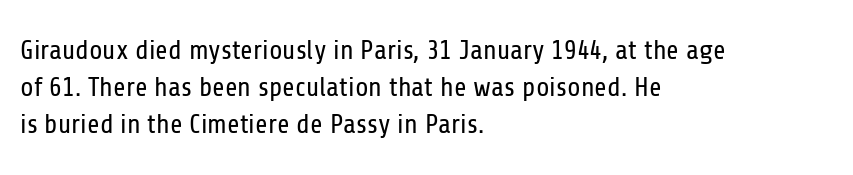
Reading down the block, your eye returns to a fixed left position each line. Tall strokes in this sample are plumb rather than angled. The rendering uses a moderate line-height, typical for paragraphs. This is not heavy type; no bold has been used. Any mark beneath the type? The region is blank. Each word holds together tightly as a unit, with standard inter-letter gaps.
